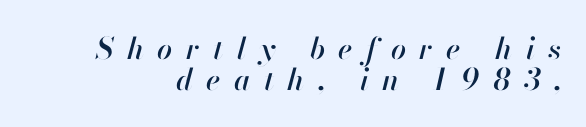
The image shows 30 px text type, italic (leaning right); set tight line spacing (1.03x), unusually wide letter spacing (+0.45 em), not underlined; high stroke contrast and a small x-height.
